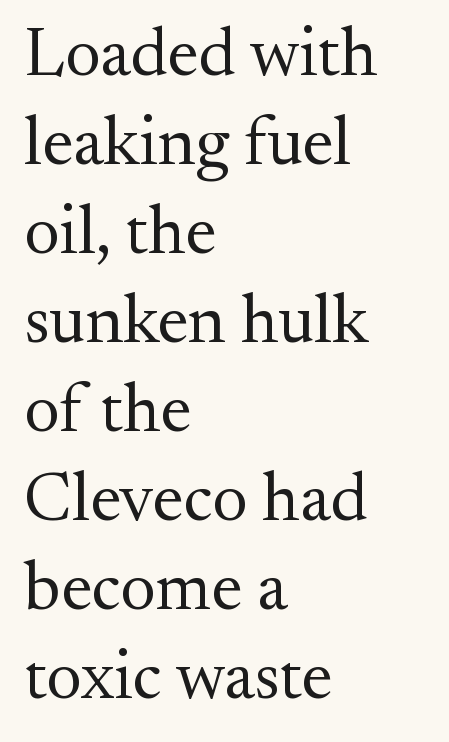
{"serif": "yes", "italic": "no", "bold": "no", "weight": "regular", "width": "normal", "stroke_contrast": "medium", "x_height": "small", "monospaced": "no", "underline": "no", "align": "left", "line_spacing": "normal", "line_spacing_ratio": 1.29, "letter_spacing": "normal", "letter_spacing_em": 0.0, "glyph_px": 69}
